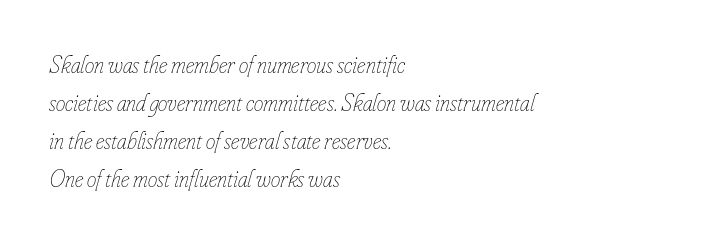
The image shows 24 px text type, italic (leaning right); set left-aligned, normal line spacing (1.59x), normal letter spacing, not underlined.
